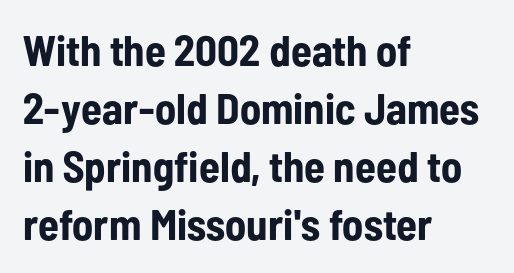
Q: Is the text bold? A: Yes.
Q: Is the text italic (slanted)? A: No, it is upright.
Q: Is the typeface a serif or a sans-serif typeface? A: Sans-serif.
Q: Is the text underlined? A: No.
Q: How is the paragraph aligned? A: Left-aligned.
Q: Is the spacing between letters normal or unusually wide? A: Normal.
Q: Is the spacing between lines tight, normal or loose? A: Normal.
Q: Width (condensed, normal, or wide)? A: Condensed.
Q: Stroke contrast? A: Low.
Q: x-height? A: Medium.
Q: Monospaced? A: No.
